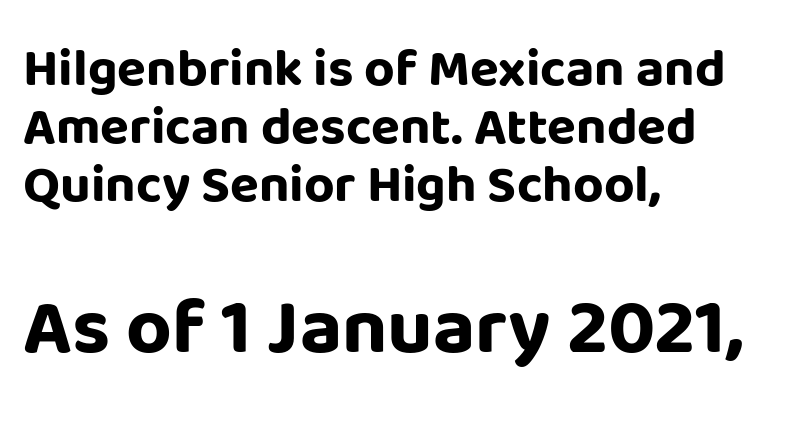
Q: Is the text bold? A: Yes.
Q: Is the text italic (slanted)? A: No, it is upright.
Q: Is the typeface a serif or a sans-serif typeface? A: Sans-serif.
Q: Is the text underlined? A: No.
Q: How is the paragraph aligned? A: Left-aligned.
Q: Is the spacing between letters normal or unusually wide? A: Normal.
Q: Is the spacing between lines tight, normal or loose? A: Tight.
Q: Which block of text is set in a larger size, the first (top) or the second (bottom)? A: The second (bottom) one.
Q: Width (condensed, normal, or wide)? A: Normal.
Q: Stroke contrast? A: Low.
Q: x-height? A: Large.
Q: Monospaced? A: No.
